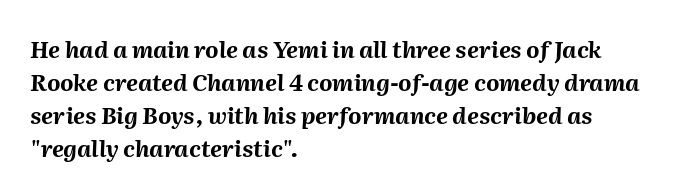
The image shows 23 px bold type, italic (leaning right); set left-aligned, normal line spacing (1.44x), normal letter spacing, not underlined.
